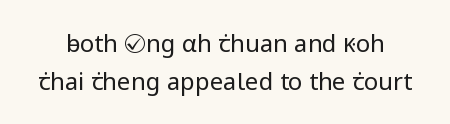
Q: Is the text bold? A: No.
Q: Is the text italic (slanted)? A: No, it is upright.
Q: Is the text underlined? A: No.
Q: Is the spacing between letters normal or unusually wide? A: Normal.
Q: Is the spacing between lines tight, normal or loose? A: Normal.
